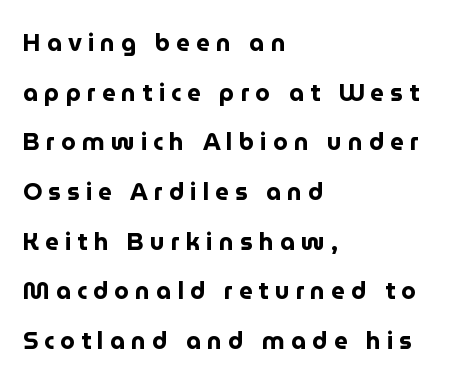
Does the lettering tilt? It doesn't — this is upright. Set as a true bold cut, around the 700 mark. This rendering widens character spacing well past its baseline value. The space directly below the letters is spotless. The block of text is sparse from top to bottom, with ample space between rows. Compared with a centered layout, this one pins lines to the left instead.
